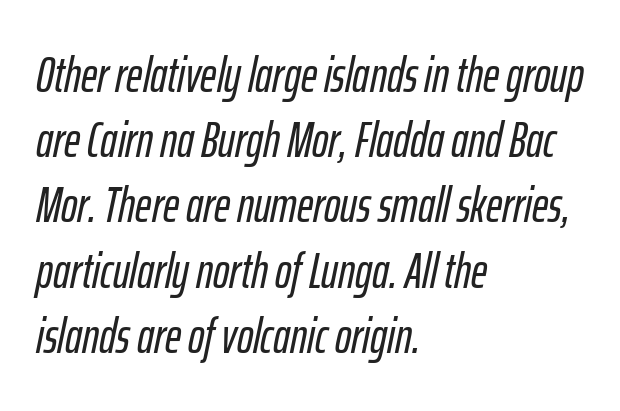
{"italic": "yes", "lean": "right", "slant_degrees": 12, "width": "condensed", "stroke_contrast": "low", "x_height": "medium", "monospaced": "no", "underline": "no", "align": "left", "line_spacing": "normal", "line_spacing_ratio": 1.33, "letter_spacing": "normal", "letter_spacing_em": 0.0, "glyph_px": 49}
